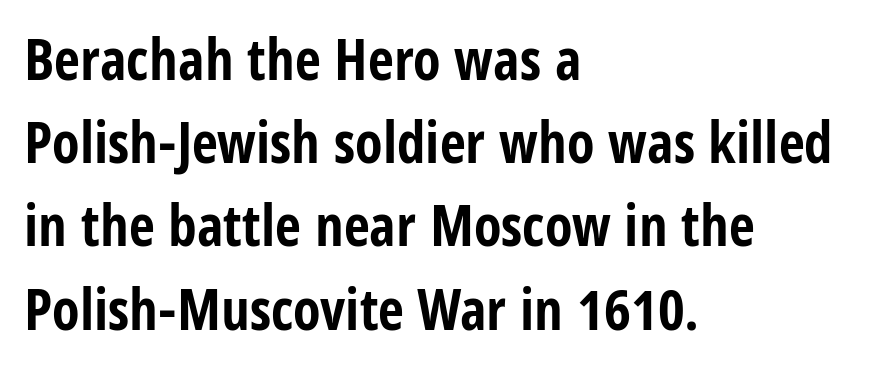
Every stem runs plumb, perpendicular to the baseline. Unmarked baselines from the first word to the last. Nothing unusual about the tracking: characters are spaced as the font intends. What kind of face is this? One without serifs — a sans. This block has exactly the height ordinary leading produces.
